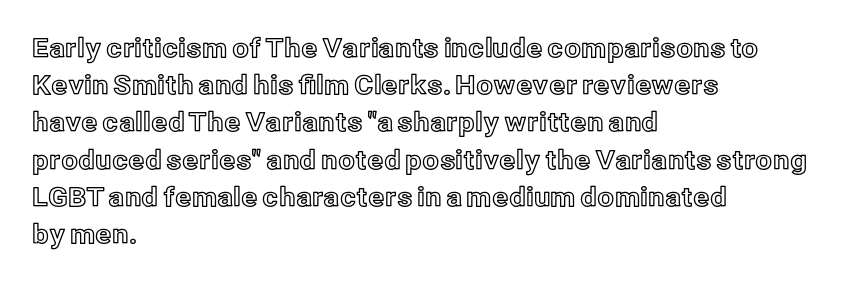
The passage is arranged the way most books set body copy — flush left. No extra tracking has been applied to these lines. You can tell it's not italic because the verticals are truly vertical. The leading is moderate, giving the passage an even texture. The specimen omits any rule beneath the text block's lines.
